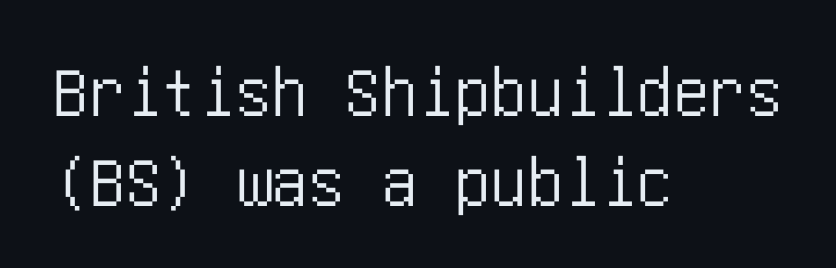
{"serif": "no", "italic": "no", "width": "condensed", "stroke_contrast": "low", "x_height": "large", "underline": "no", "align": "left", "line_spacing_ratio": 1.23, "letter_spacing": "normal", "letter_spacing_em": 0.0, "glyph_px": 73}
